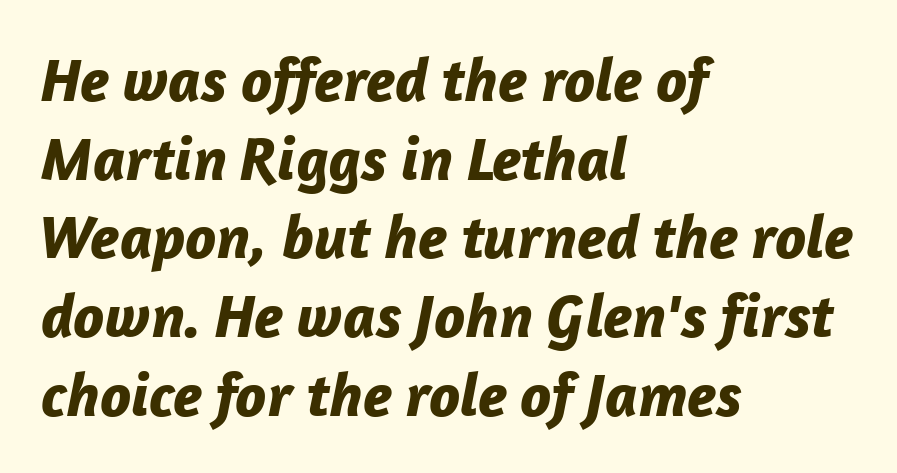
The lines are quadded left. The leading is moderate, giving the passage an even texture. The letters are bold, with thick, heavy strokes. The gap between lines stays unmarked.
